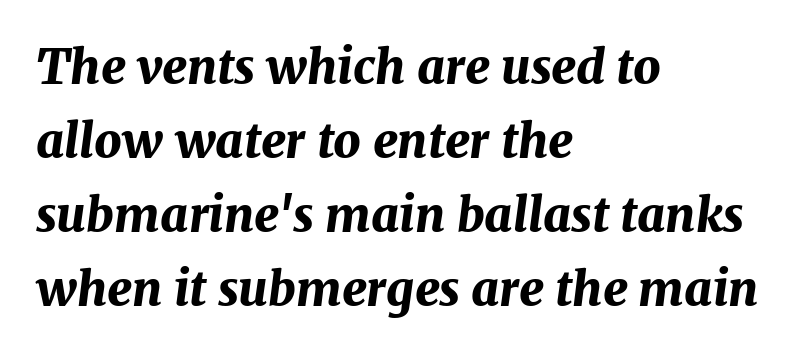
The image shows 48 px bold type, italic (leaning right); set left-aligned, normal line spacing (1.54x), normal letter spacing, not underlined; medium stroke contrast and a medium x-height.
